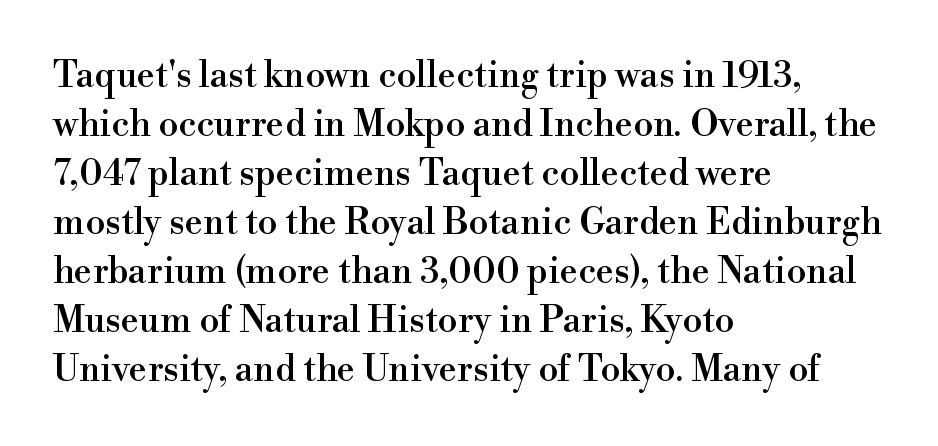
The image shows 36 px serif type, upright; set left-aligned, normal line spacing (1.36x), normal letter spacing, not underlined; a small x-height.
